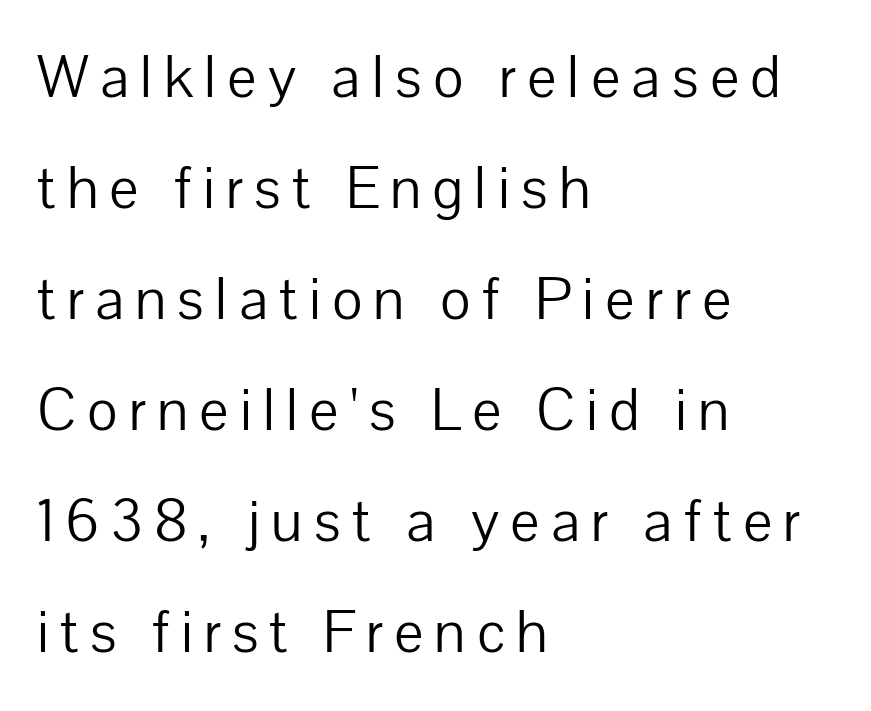
Q: Is the text bold? A: No.
Q: Is the text italic (slanted)? A: No, it is upright.
Q: Is the typeface a serif or a sans-serif typeface? A: Sans-serif.
Q: Is the text underlined? A: No.
Q: How is the paragraph aligned? A: Left-aligned.
Q: Width (condensed, normal, or wide)? A: Normal.
Q: Stroke contrast? A: Low.
Q: x-height? A: Medium.
Q: Monospaced? A: No.
